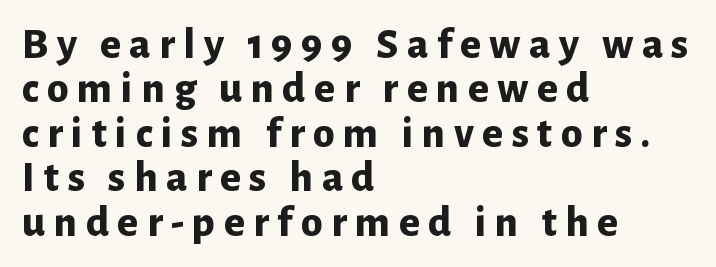
The image shows 44 px bold sans-serif type, upright; set left-aligned, tight line spacing (1.01x), not underlined; low stroke contrast and a medium x-height.
